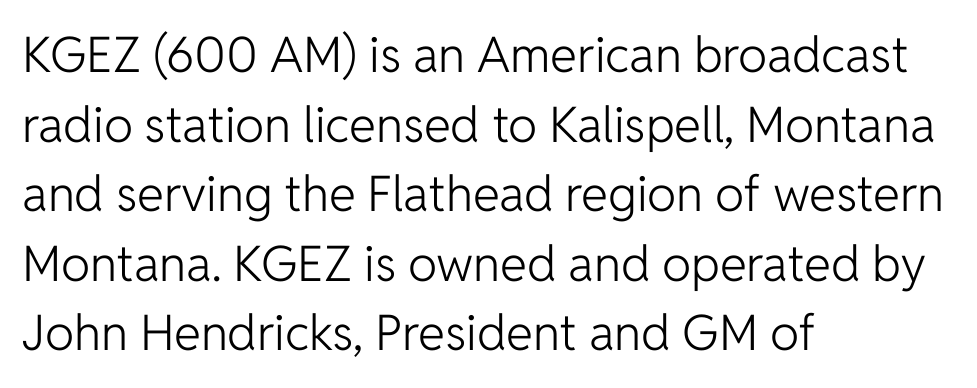
Q: Is the text bold? A: No.
Q: Is the text italic (slanted)? A: No, it is upright.
Q: Is the typeface a serif or a sans-serif typeface? A: Sans-serif.
Q: Is the text underlined? A: No.
Q: How is the paragraph aligned? A: Left-aligned.
Q: Is the spacing between letters normal or unusually wide? A: Normal.
Q: Is the spacing between lines tight, normal or loose? A: Normal.
Q: Width (condensed, normal, or wide)? A: Normal.
Q: Stroke contrast? A: Low.
Q: x-height? A: Medium.
Q: Monospaced? A: No.
